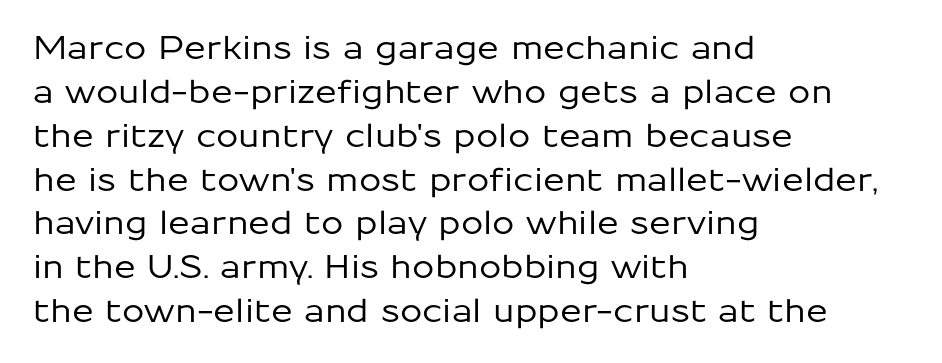
Look at the tracking — it's just the regular setting, nothing added. The passage shown is not underscored anywhere. The letters carry no serifs — their stems end cleanly without finishing strokes. The axis of the letterforms is exactly vertical.
